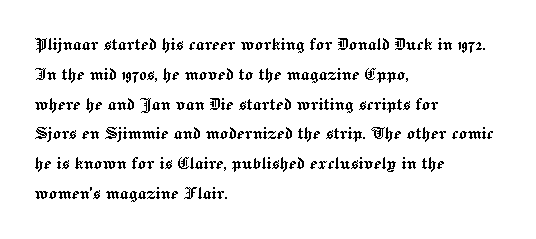
Q: Is the text italic (slanted)? A: No, it is upright.
Q: Is the text underlined? A: No.
Q: How is the paragraph aligned? A: Left-aligned.
Q: Is the spacing between letters normal or unusually wide? A: Normal.
Q: Is the spacing between lines tight, normal or loose? A: Normal.
